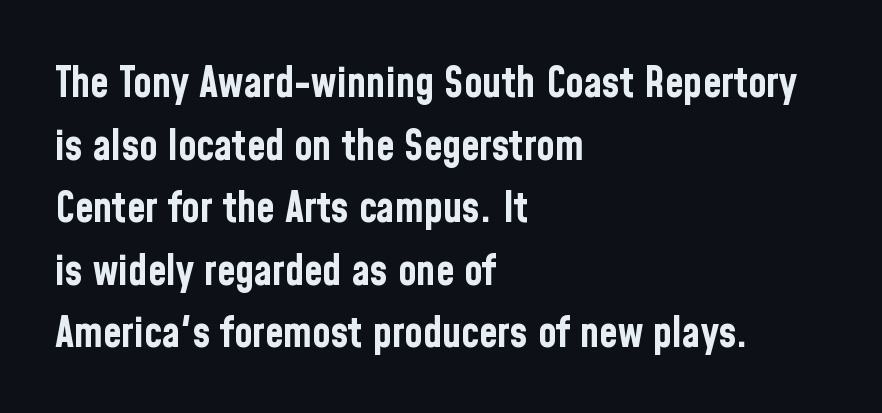
The font family rendered here belongs to the sans-serif group. The passage shown has conventional tracking throughout. The paragraph has a hard left edge and a soft right edge. This rendering features lettering with no underline.
